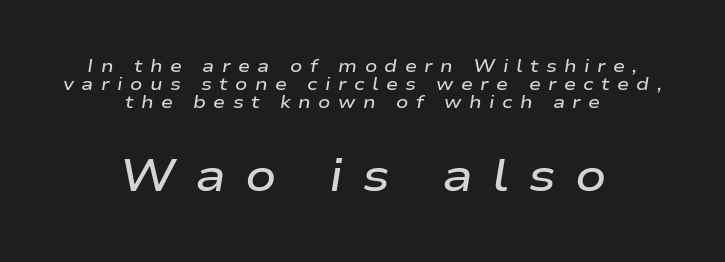
The image shows 46 px semibold, wide type, italic (leaning right); set centered, tight line spacing (1.01x), unusually wide letter spacing (+0.41 em), not underlined; the second (bottom) block is 2.56x larger; low stroke contrast and a medium x-height.
